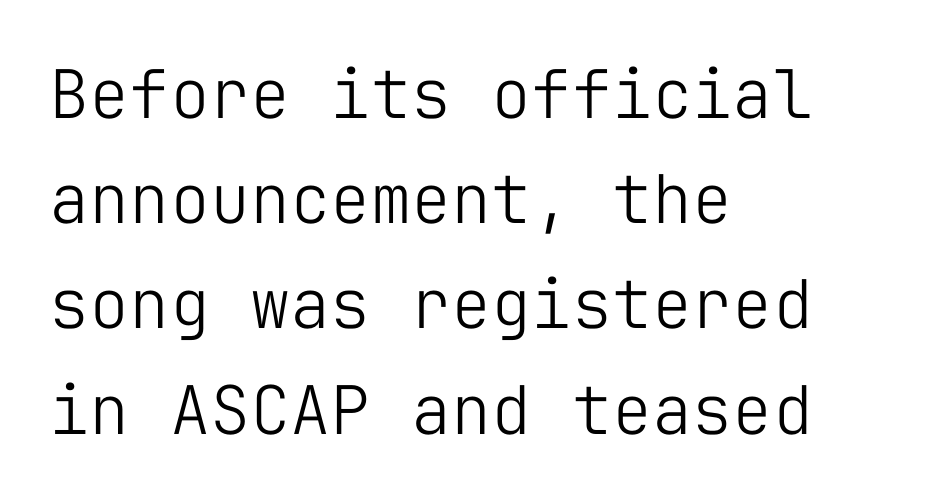
The image shows 67 px light sans-serif type, upright, monospaced; set left-aligned, normal line spacing (1.57x), normal letter spacing, not underlined; low stroke contrast and a medium x-height.
